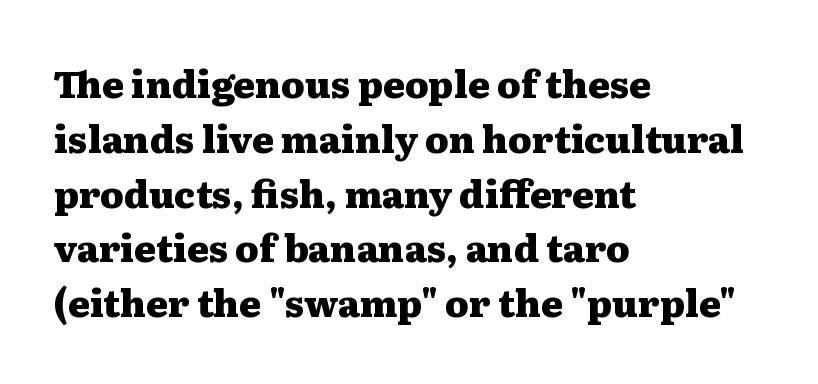
Classification — serif. Short note: letters normally spaced. Tall strokes in this sample are plumb rather than angled. A dark, heavy texture on the line: the type is bold. A student would call this left alignment; a typographer would say flush left, rag right.
